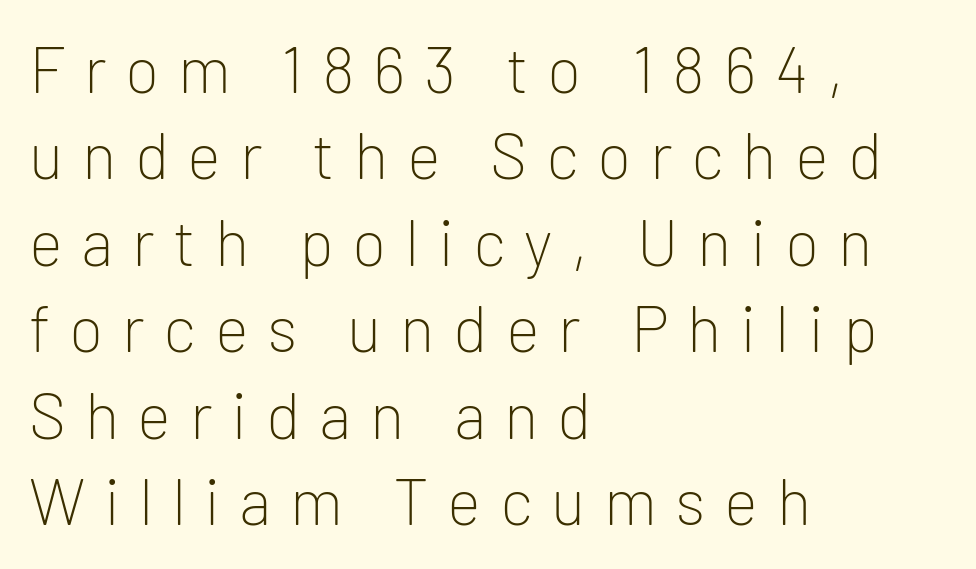
Q: Is the text bold? A: No.
Q: Is the text italic (slanted)? A: No, it is upright.
Q: Is the typeface a serif or a sans-serif typeface? A: Sans-serif.
Q: Is the text underlined? A: No.
Q: How is the paragraph aligned? A: Left-aligned.
Q: Is the spacing between letters normal or unusually wide? A: Unusually wide.
Q: Is the spacing between lines tight, normal or loose? A: Normal.
Q: Width (condensed, normal, or wide)? A: Normal.
Q: Stroke contrast? A: Low.
Q: x-height? A: Medium.
Q: Monospaced? A: No.
